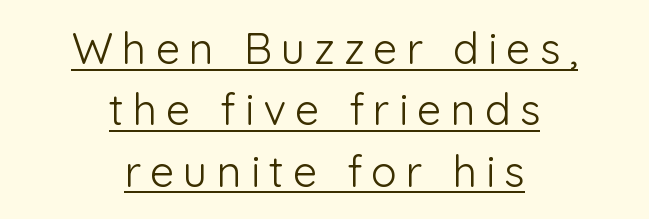
Q: Is the text bold? A: No.
Q: Is the text italic (slanted)? A: No, it is upright.
Q: Is the typeface a serif or a sans-serif typeface? A: Sans-serif.
Q: Is the text underlined? A: Yes.
Q: How is the paragraph aligned? A: Centered.
Q: Is the spacing between letters normal or unusually wide? A: Unusually wide.
Q: Is the spacing between lines tight, normal or loose? A: Normal.
Q: Width (condensed, normal, or wide)? A: Normal.
Q: Stroke contrast? A: Low.
Q: x-height? A: Medium.
Q: Monospaced? A: No.
